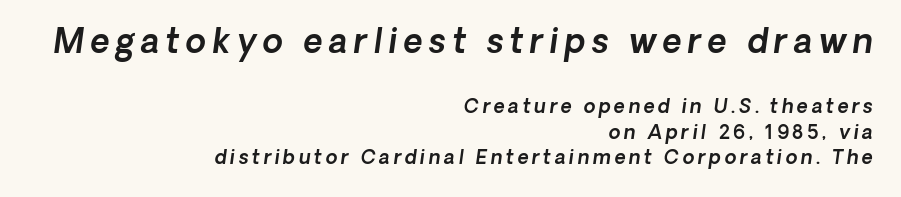
{"serif": "no", "width": "normal", "x_height": "medium", "monospaced": "no", "underline": "no", "align": "right", "line_spacing": "normal", "line_spacing_ratio": 1.33, "larger_block": "first", "size_ratio": 1.74, "glyph_px": 33}
